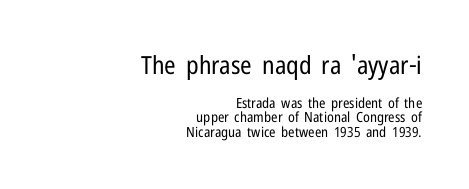
Underlining? Definitely not there. Large over small — that's the arrangement of the two blocks here. Each new line begins almost immediately beneath the previous one. Stroke thickness stays within the range of a standard reading face or lighter.
